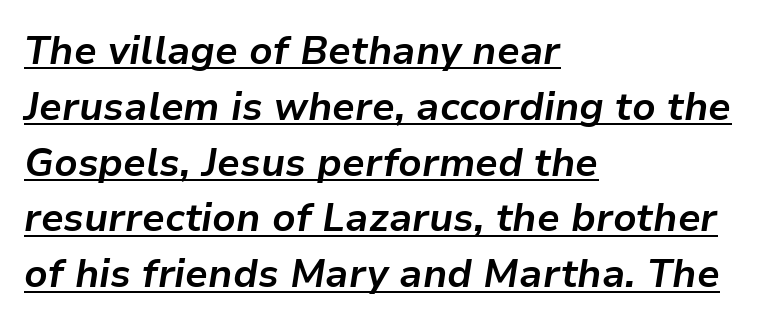
The image shows 39 px bold type, italic (leaning right); set left-aligned, normal line spacing (1.43x), normal letter spacing, underlined; low stroke contrast and a medium x-height.
